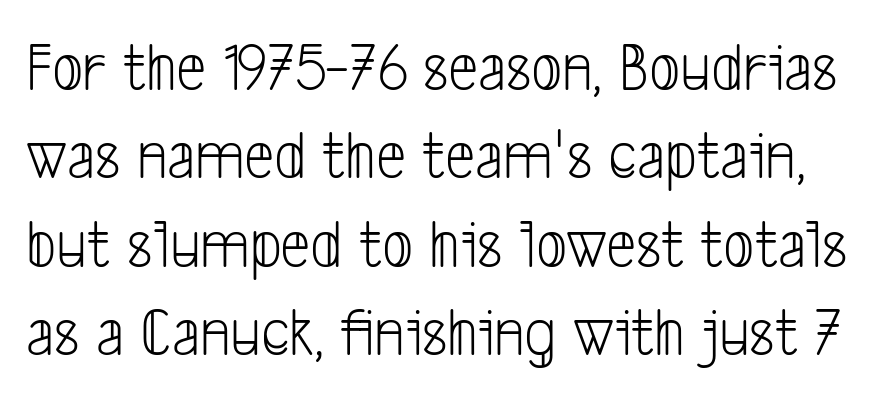
Does the type have serifs? No, each stem ends abruptly. Do the characters align in a grid? No, the font is proportional. The foot of each line stays bare and open. The strokes carry an ordinary text weight at most.
